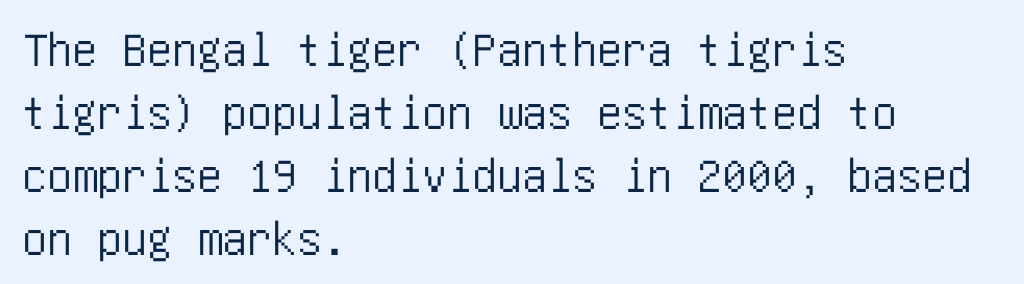
The image shows 50 px condensed sans-serif type, upright; set left-aligned, normal line spacing (1.26x), normal letter spacing, not underlined; low stroke contrast and a large x-height.
